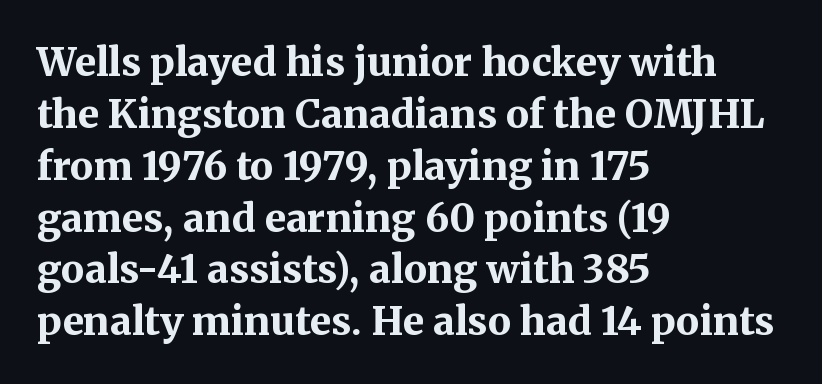
The image shows 39 px bold serif type, upright; set left-aligned, normal line spacing (1.33x), normal letter spacing, not underlined; medium stroke contrast and a medium x-height.
